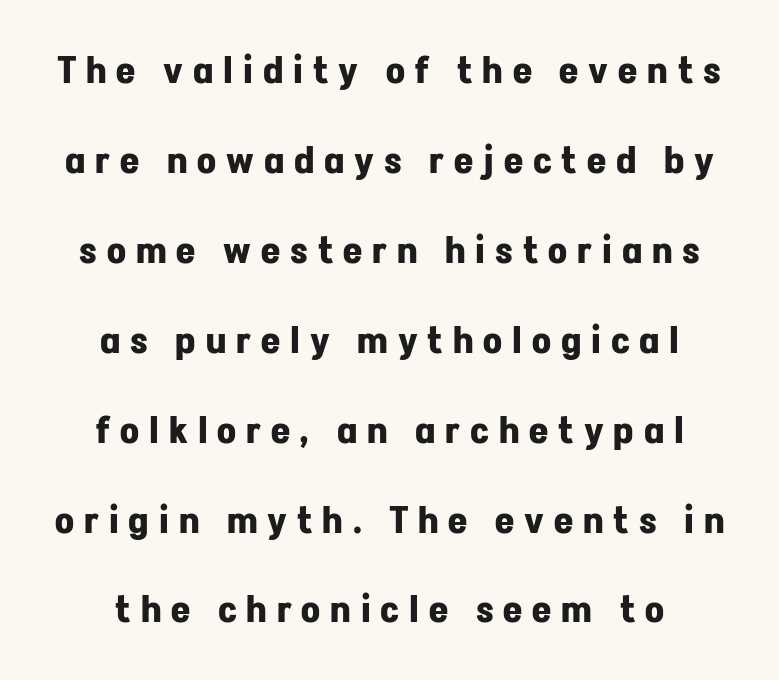
The image shows 37 px bold sans-serif type, upright; set loose line spacing (2.43x), unusually wide letter spacing (+0.27 em), not underlined; low stroke contrast and a medium x-height.
